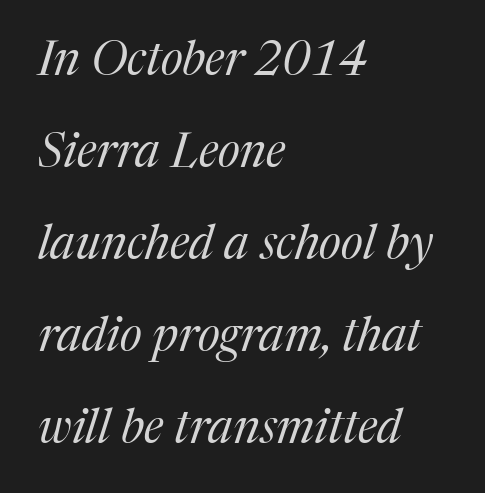
The image shows 47 px regular-weight serif type, italic (leaning right); set left-aligned, loose line spacing (1.96x), normal letter spacing, not underlined; medium stroke contrast and a medium x-height.
